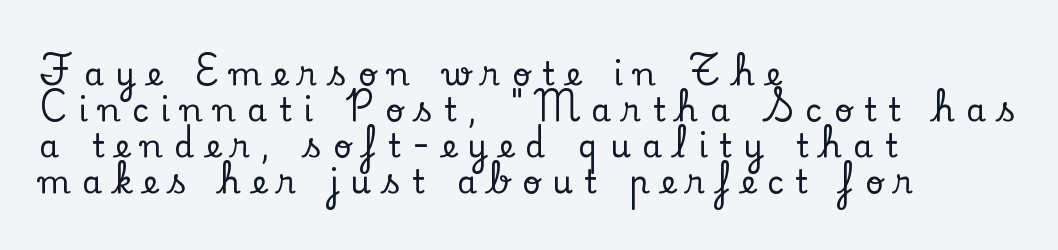
In terms of leading, this rendering errs on the cramped side. These lines are composed in type with serifs. The rag falls on the right side of this text block. The glyphs are unaccompanied by any horizontal stroke below them. Ordinary non-slanted type is in use. Honestly, the letter spacing is so wide it's the main thing you notice.
